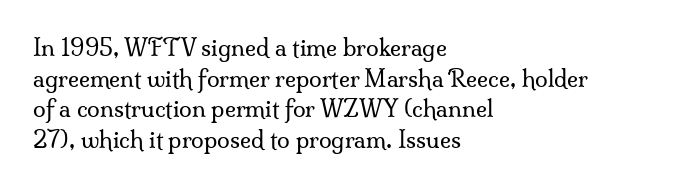
{"italic": "no", "bold": "no", "underline": "no", "align": "left", "line_spacing": "normal", "line_spacing_ratio": 1.33, "letter_spacing": "normal", "letter_spacing_em": 0.0, "glyph_px": 23}
